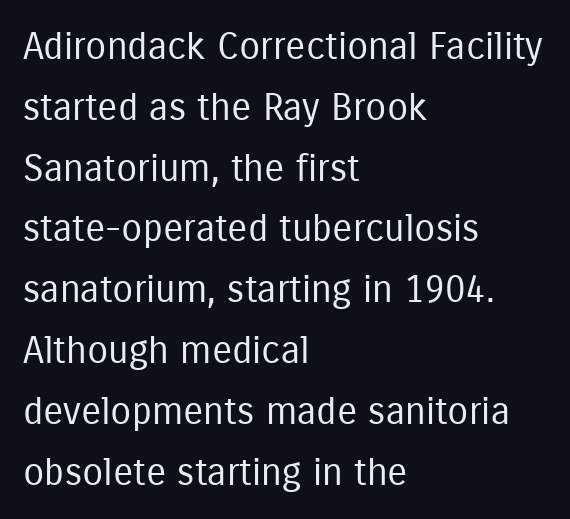
{"serif": "no", "italic": "no", "bold": "no", "weight": "regular", "width": "condensed", "stroke_contrast": "low", "x_height": "medium", "monospaced": "no", "underline": "no", "align": "left", "line_spacing": "normal", "line_spacing_ratio": 1.6, "letter_spacing": "normal", "letter_spacing_em": 0.0, "glyph_px": 38}
